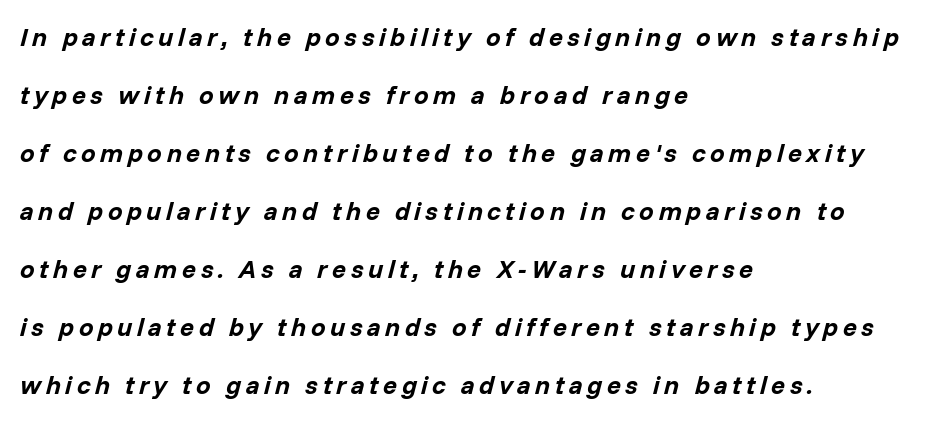
A great deal of white space separates one row of letters from the next. The space directly below the letters is spotless. The lettering tilts uniformly, giving the passage an italic look. Look at the stroke-to-counter ratio: heavy, a bold.
